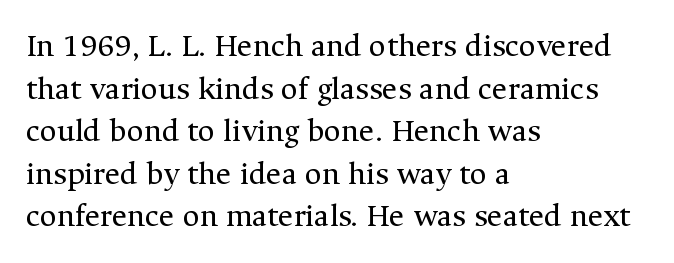
{"serif": "yes", "italic": "no", "bold": "no", "weight": "regular", "width": "normal", "stroke_contrast": "medium", "x_height": "medium", "monospaced": "no", "underline": "no", "align": "left", "line_spacing": "normal", "line_spacing_ratio": 1.29, "letter_spacing": "normal", "letter_spacing_em": 0.0, "glyph_px": 33}
